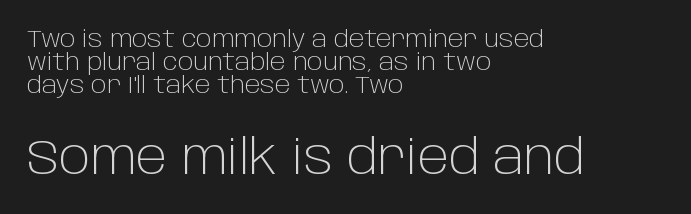
{"serif": "no", "italic": "no", "bold": "no", "weight": "light", "width": "normal", "stroke_contrast": "low", "x_height": "large", "monospaced": "no", "underline": "no", "align": "left", "line_spacing": "tight", "line_spacing_ratio": 0.96, "letter_spacing": "normal", "letter_spacing_em": 0.0, "larger_block": "second", "size_ratio": 2.04, "glyph_px": 49}
